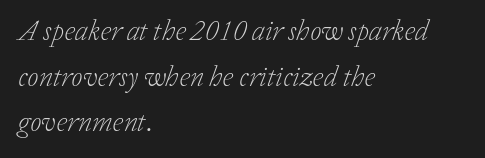
The image shows 29 px light serif type, italic (leaning right); set left-aligned, normal line spacing (1.57x), normal letter spacing, not underlined; low stroke contrast and a medium x-height.
